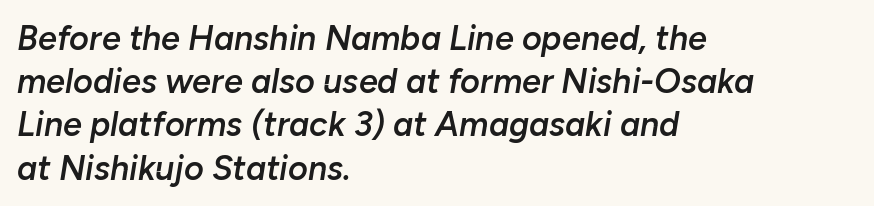
{"italic": "yes", "lean": "right", "slant_degrees": 10, "bold": "semi", "weight": "semibold", "width": "normal", "stroke_contrast": "low", "x_height": "medium", "monospaced": "no", "underline": "no", "align": "left", "line_spacing": "normal", "line_spacing_ratio": 1.27, "letter_spacing": "normal", "letter_spacing_em": 0.0, "glyph_px": 34}
